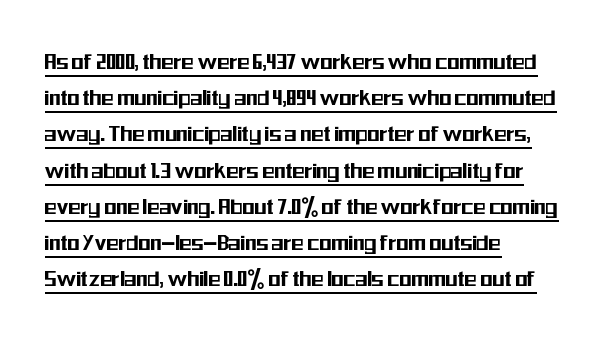
The image shows 25 px text type, upright; set left-aligned, normal line spacing (1.45x), normal letter spacing, underlined.
